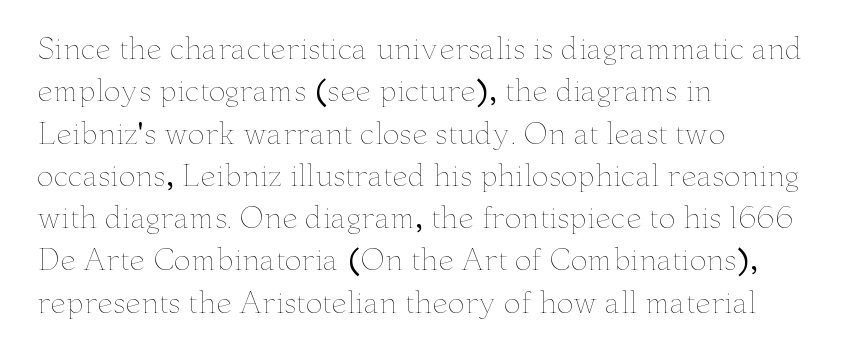
Q: Is the text bold? A: No.
Q: Is the text italic (slanted)? A: No, it is upright.
Q: Is the text underlined? A: No.
Q: How is the paragraph aligned? A: Left-aligned.
Q: Is the spacing between letters normal or unusually wide? A: Normal.
Q: Is the spacing between lines tight, normal or loose? A: Normal.
Q: Width (condensed, normal, or wide)? A: Wide.
Q: Stroke contrast? A: Low.
Q: x-height? A: Small.
Q: Monospaced? A: No.
